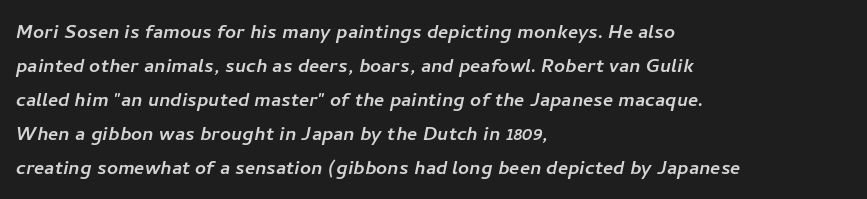
The image shows 24 px text type; set left-aligned, normal line spacing (1.42x), normal letter spacing, not underlined.
